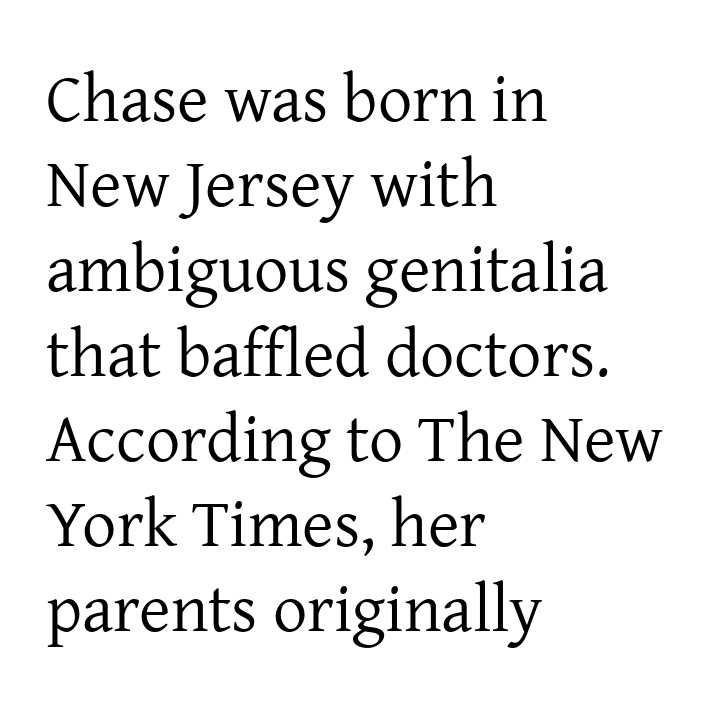
Q: Is the text bold? A: No.
Q: Is the text italic (slanted)? A: No, it is upright.
Q: Is the typeface a serif or a sans-serif typeface? A: Serif.
Q: Is the text underlined? A: No.
Q: How is the paragraph aligned? A: Left-aligned.
Q: Is the spacing between letters normal or unusually wide? A: Normal.
Q: Is the spacing between lines tight, normal or loose? A: Normal.
Q: Width (condensed, normal, or wide)? A: Normal.
Q: Stroke contrast? A: Low.
Q: x-height? A: Medium.
Q: Monospaced? A: No.
